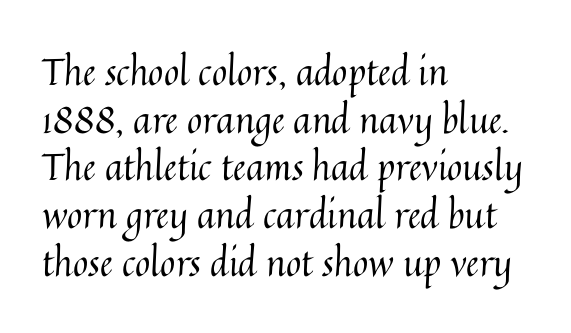
Spacing between characters is what you'd get straight out of the box. Think of a printed novel: that variable character pitch is what you see here. The passage is arranged the way most books set body copy — flush left. A light-to-regular cut is what we see here.
